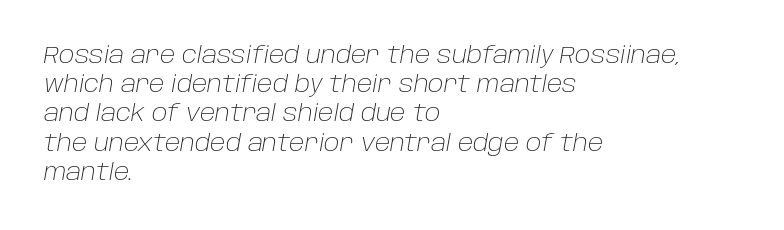
A classic flush-left, rag-right setting is used for this passage. Students, observe: this is what conventionally led text looks like. Quick note: underline off. There is no visible air inserted between adjacent glyphs. Bold? No — there's no thickening of the strokes.
